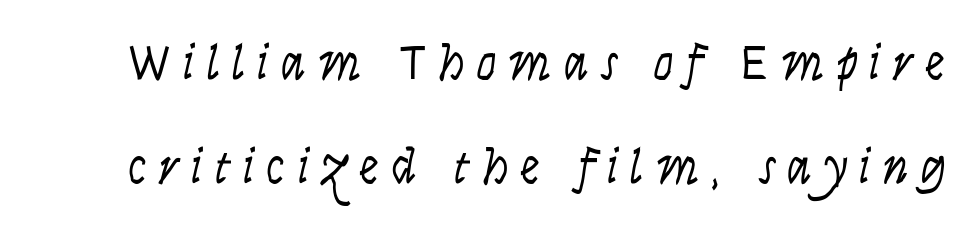
{"serif": "no", "bold": "no", "weight": "light", "width": "condensed", "stroke_contrast": "low", "x_height": "large", "monospaced": "no", "underline": "no", "line_spacing": "loose", "line_spacing_ratio": 2.09, "letter_spacing": "wide", "letter_spacing_em": 0.24, "glyph_px": 50}
